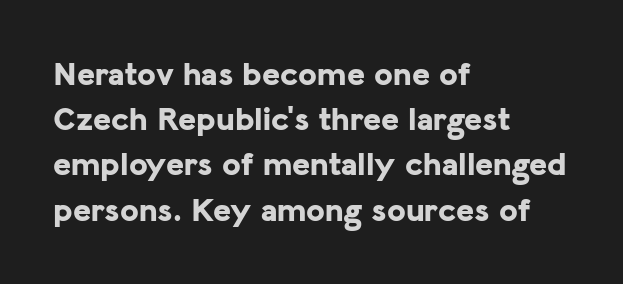
When letters stand straight like this, we call the style roman or upright. Horizontally, the lines are justified to the leading edge only. Spacing verdict: proportional, widths tailored to each character. The leading is moderate, giving the passage an even texture. On the weight axis this lands at bold, roughly 700. Look at the tracking — it's just the regular setting, nothing added.
